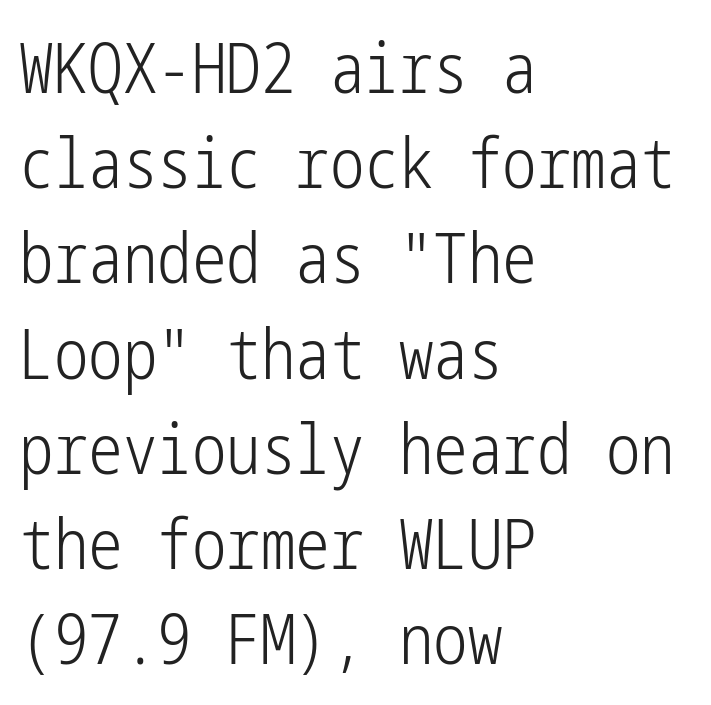
A typesetter would call this zero additional tracking. Is this a heavy cut? Hardly; it is regular or lighter. Line spacing here is normal. Tall strokes in this sample are plumb rather than angled. The words here are not underlined.
